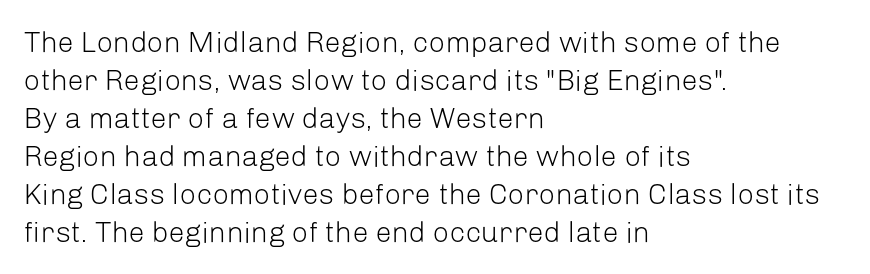
I'd call this a sans setting — the letters go barefoot. Which margin do the lines hug? The left one — the right edge is uneven. The space directly below the letters is spotless. Note the varied advance widths — an 'i' is clearly narrower than an 'm'.
